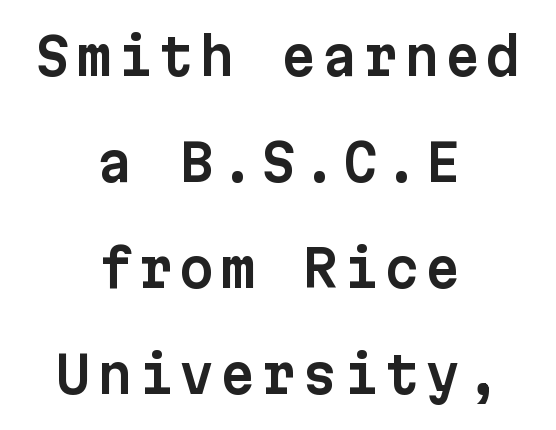
Designer's note — italics off, roman on. The setting favours the middle, as headings and verse often do. The rendering shows plain stroke endings on the letterforms — a sans-serif design. Has an underline been added? It has not.
